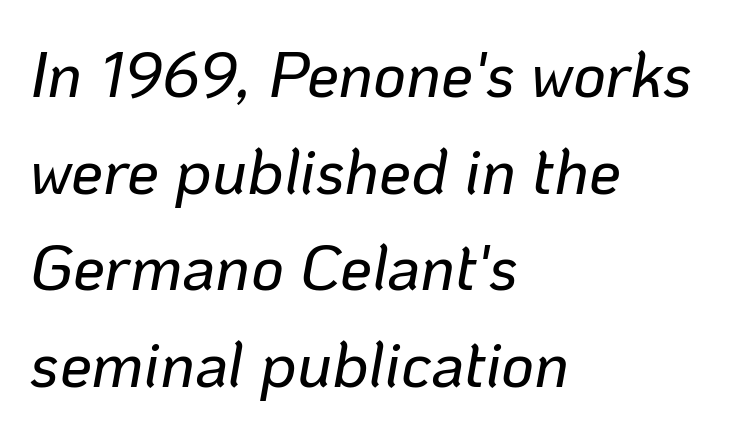
Q: Is the text italic (slanted)? A: Yes, it leans right by about 10 degrees.
Q: Is the text underlined? A: No.
Q: How is the paragraph aligned? A: Left-aligned.
Q: Is the spacing between letters normal or unusually wide? A: Normal.
Q: Is the spacing between lines tight, normal or loose? A: Normal.
Q: Width (condensed, normal, or wide)? A: Normal.
Q: Stroke contrast? A: Low.
Q: x-height? A: Medium.
Q: Monospaced? A: No.
